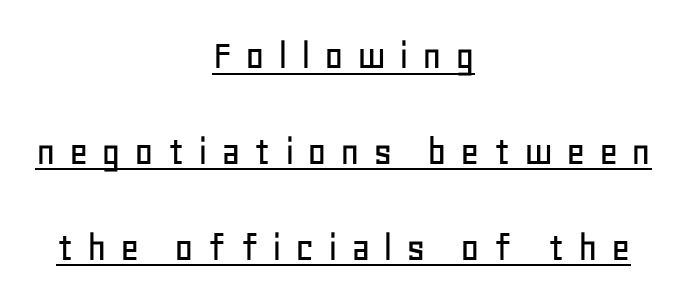
Q: Is the text italic (slanted)? A: No, it is upright.
Q: Is the typeface a serif or a sans-serif typeface? A: Sans-serif.
Q: Is the text underlined? A: Yes.
Q: How is the paragraph aligned? A: Centered.
Q: Is the spacing between letters normal or unusually wide? A: Unusually wide.
Q: Is the spacing between lines tight, normal or loose? A: Loose.
Q: Width (condensed, normal, or wide)? A: Normal.
Q: Stroke contrast? A: Low.
Q: x-height? A: Large.
Q: Monospaced? A: No.
